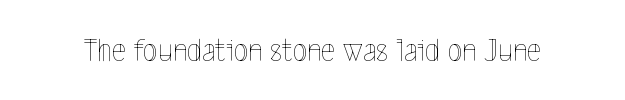
The image shows 34 px thin, condensed type, upright; set normal letter spacing, not underlined; a medium x-height.
